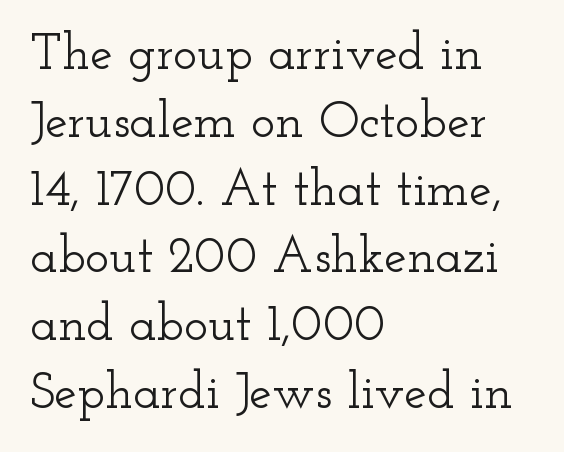
The image shows 51 px wide serif type, upright; set left-aligned, normal line spacing (1.33x), normal letter spacing, not underlined; low stroke contrast and a small x-height.
